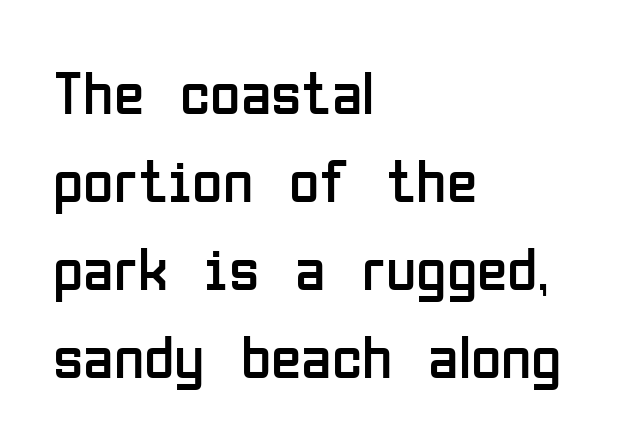
{"serif": "no", "italic": "no", "bold": "no", "weight": "regular", "width": "condensed", "stroke_contrast": "low", "x_height": "medium", "monospaced": "no", "underline": "no", "align": "left", "line_spacing": "normal", "line_spacing_ratio": 1.42, "letter_spacing": "normal", "letter_spacing_em": 0.0, "glyph_px": 62}
